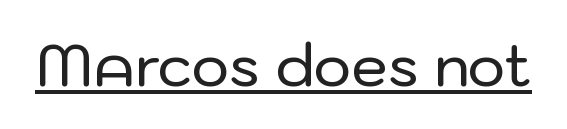
Q: Is the text italic (slanted)? A: No, it is upright.
Q: Is the typeface a serif or a sans-serif typeface? A: Sans-serif.
Q: Is the text underlined? A: Yes.
Q: Is the spacing between letters normal or unusually wide? A: Normal.
Q: Width (condensed, normal, or wide)? A: Normal.
Q: Stroke contrast? A: Low.
Q: x-height? A: Medium.
Q: Monospaced? A: No.
